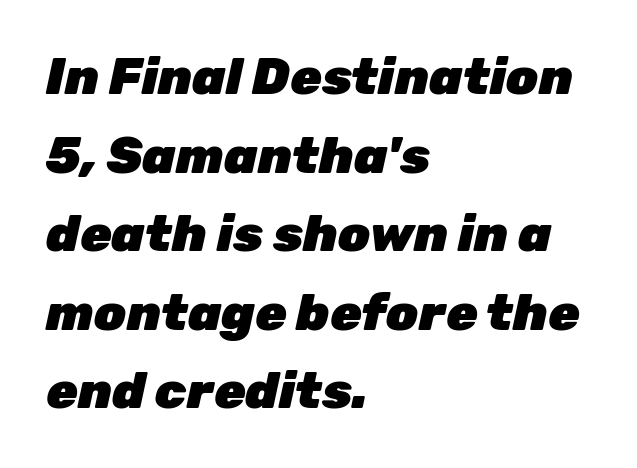
The image shows 51 px heavy type, italic (leaning right); set left-aligned, normal line spacing (1.54x), normal letter spacing, not underlined; low stroke contrast and a medium x-height.
